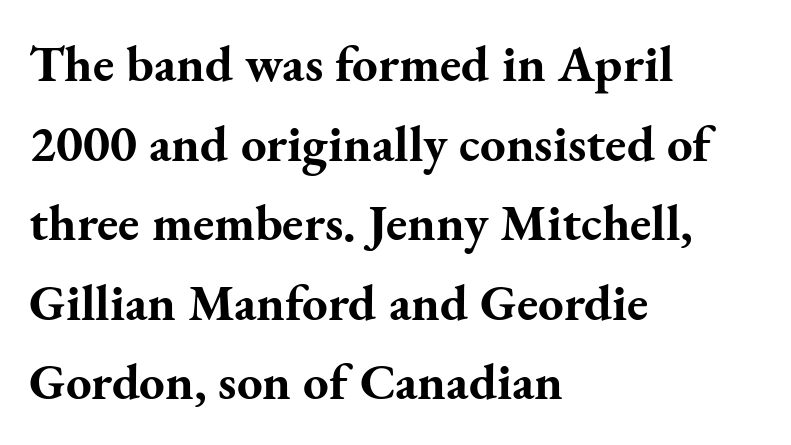
{"serif": "yes", "italic": "no", "bold": "yes", "weight": "bold", "width": "normal", "stroke_contrast": "medium", "x_height": "small", "monospaced": "no", "underline": "no", "align": "left", "line_spacing": "normal", "line_spacing_ratio": 1.56, "letter_spacing": "normal", "letter_spacing_em": 0.0, "glyph_px": 51}
